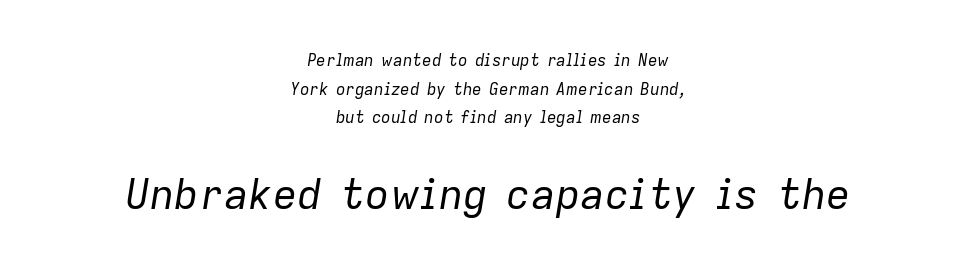
Note the varied advance widths — an 'i' is clearly narrower than an 'm'. Where is the straight margin? There isn't one; the lines are centered. Beneath every word, the page is bare. Larger block? The one below; the one above is distinctly smaller. Letter spacing: default.
